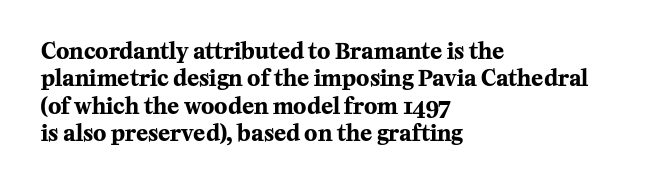
The image shows 22 px bold type, upright; set left-aligned, line spacing 1.24x, normal letter spacing, not underlined.
